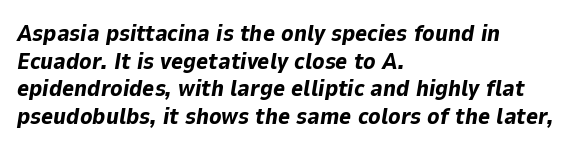
{"italic": "yes", "lean": "right", "slant_degrees": 9, "bold": "yes", "underline": "no", "align": "left", "line_spacing_ratio": 1.2, "letter_spacing": "normal", "letter_spacing_em": 0.0, "glyph_px": 23}
